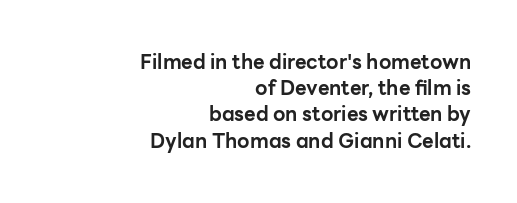
Q: Is the text bold? A: Yes.
Q: Is the text italic (slanted)? A: No, it is upright.
Q: Is the text underlined? A: No.
Q: How is the paragraph aligned? A: Right-aligned.
Q: Is the spacing between letters normal or unusually wide? A: Normal.
Q: Is the spacing between lines tight, normal or loose? A: Normal.
